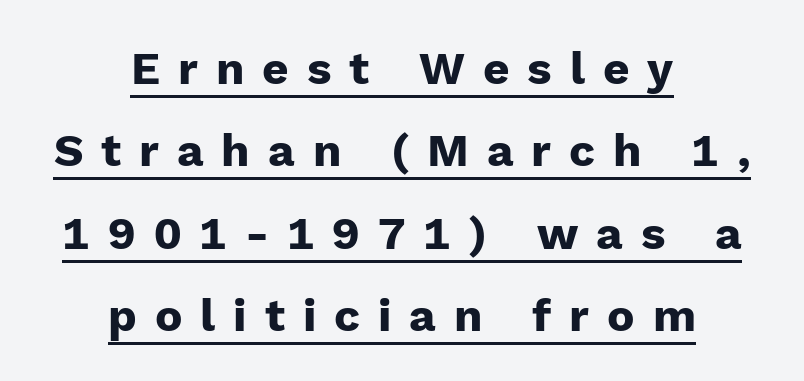
Q: Is the text bold? A: Yes.
Q: Is the text italic (slanted)? A: No, it is upright.
Q: Is the typeface a serif or a sans-serif typeface? A: Sans-serif.
Q: Is the text underlined? A: Yes.
Q: How is the paragraph aligned? A: Centered.
Q: Is the spacing between letters normal or unusually wide? A: Unusually wide.
Q: Width (condensed, normal, or wide)? A: Normal.
Q: Stroke contrast? A: Low.
Q: x-height? A: Medium.
Q: Monospaced? A: No.
